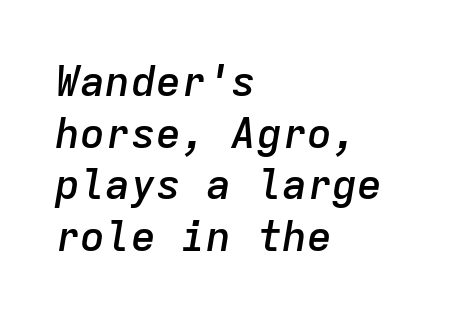
{"italic": "yes", "lean": "right", "slant_degrees": 9, "bold": "semi", "weight": "semibold", "width": "normal", "stroke_contrast": "low", "x_height": "medium", "monospaced": "yes", "underline": "no", "align": "left", "line_spacing_ratio": 1.23, "letter_spacing": "normal", "letter_spacing_em": 0.0, "glyph_px": 42}
